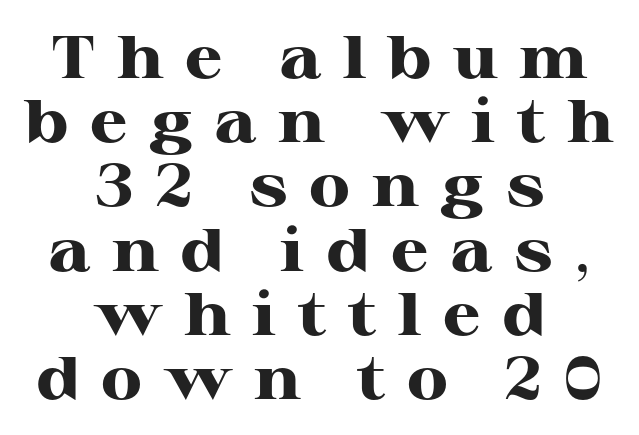
Q: Is the text bold? A: Yes.
Q: Is the text italic (slanted)? A: No, it is upright.
Q: Is the typeface a serif or a sans-serif typeface? A: Serif.
Q: Is the text underlined? A: No.
Q: How is the paragraph aligned? A: Centered.
Q: Is the spacing between letters normal or unusually wide? A: Unusually wide.
Q: Is the spacing between lines tight, normal or loose? A: Tight.
Q: Width (condensed, normal, or wide)? A: Wide.
Q: Stroke contrast? A: High.
Q: x-height? A: Medium.
Q: Monospaced? A: No.
